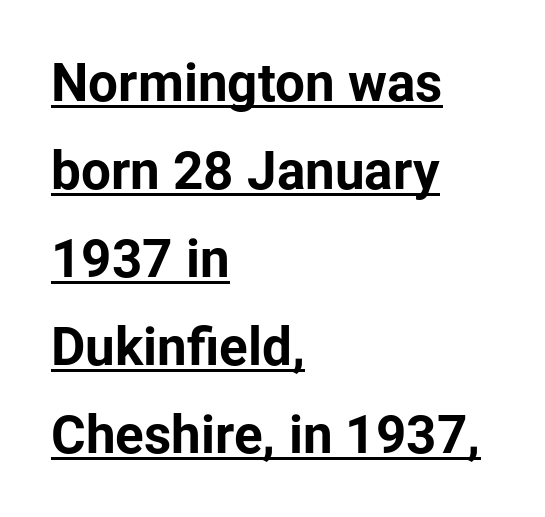
The image shows 53 px bold sans-serif type, upright; set left-aligned, normal line spacing (1.66x), normal letter spacing, underlined; low stroke contrast and a medium x-height.
